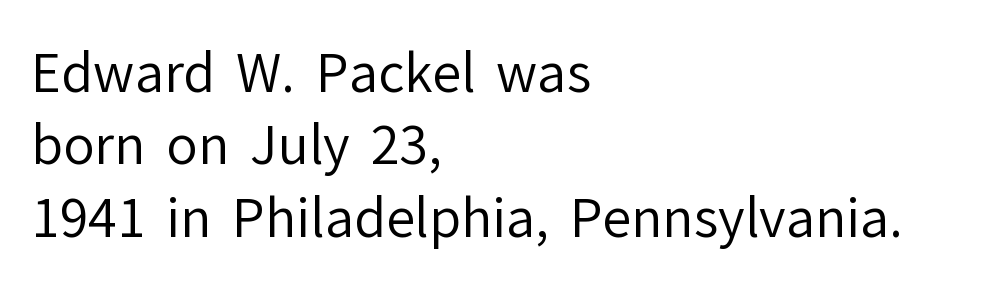
It's the straight-up-and-down kind of type. On a weight scale, this lands at 450 or below. Type style note: lacks serifs. Left-aligned paragraph, ragged on the right. Character widths vary here, with narrow letters taking less room than wide ones. Observe the ordinary spacing: letters are neighbours, not strangers.
